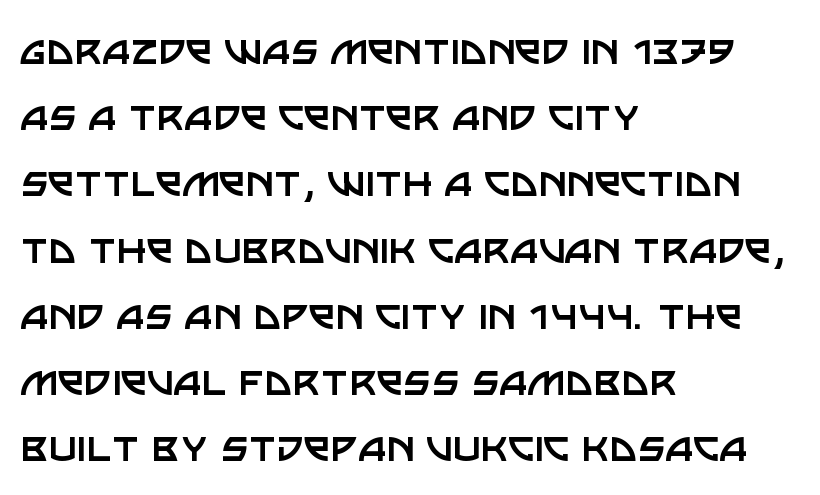
{"serif": "no", "italic": "no", "bold": "no", "weight": "regular", "width": "normal", "stroke_contrast": "low", "x_height": "large", "monospaced": "no", "underline": "no", "align": "left", "line_spacing": "normal", "line_spacing_ratio": 1.38, "letter_spacing": "normal", "letter_spacing_em": 0.0, "glyph_px": 48}
